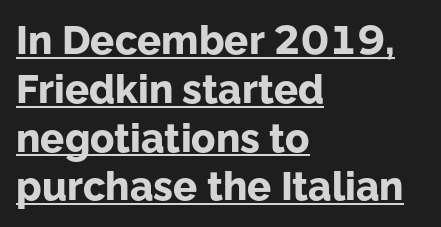
Think of a printed novel: that variable character pitch is what you see here. A continuous stroke trails under the words, as in a hyperlink. This sample is left-justified, so line endings fall wherever the words run out. The font is running at its bold setting.
